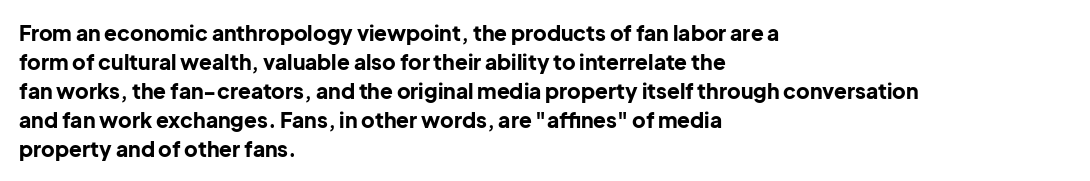
Q: Is the text bold? A: Yes.
Q: Is the text italic (slanted)? A: No, it is upright.
Q: Is the text underlined? A: No.
Q: How is the paragraph aligned? A: Left-aligned.
Q: Is the spacing between letters normal or unusually wide? A: Normal.
Q: Is the spacing between lines tight, normal or loose? A: Normal.
